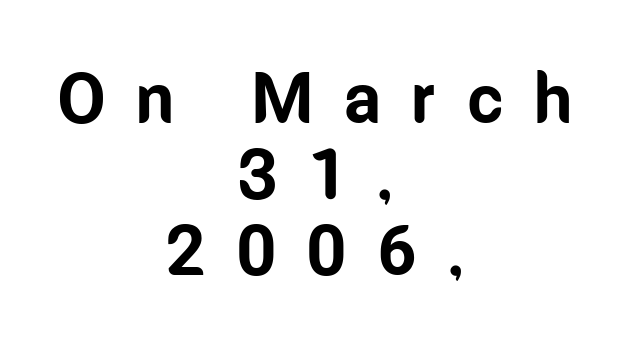
The image shows 71 px bold, condensed sans-serif type, upright; set centered, tight line spacing (1.07x), unusually wide letter spacing (+0.42 em), not underlined; low stroke contrast and a medium x-height.
